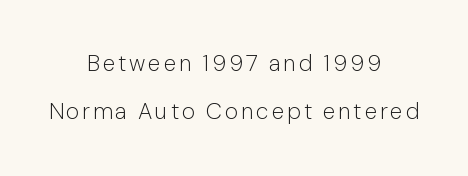
The image shows 23 px text type, upright; set centered, loose line spacing (2.1x), not underlined.
